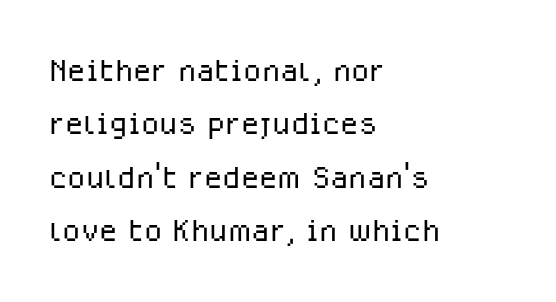
Q: Is the text bold? A: No.
Q: Is the text italic (slanted)? A: No, it is upright.
Q: Is the typeface a serif or a sans-serif typeface? A: Sans-serif.
Q: Is the text underlined? A: No.
Q: How is the paragraph aligned? A: Left-aligned.
Q: Is the spacing between letters normal or unusually wide? A: Normal.
Q: Is the spacing between lines tight, normal or loose? A: Normal.
Q: Width (condensed, normal, or wide)? A: Normal.
Q: Stroke contrast? A: Low.
Q: x-height? A: Medium.
Q: Monospaced? A: No.
